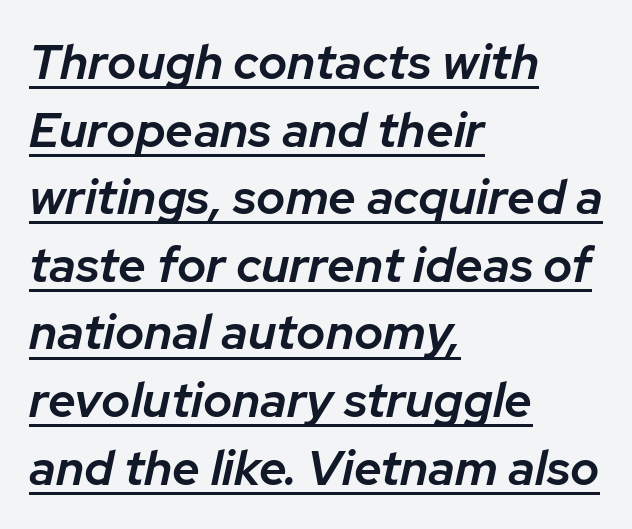
{"italic": "yes", "lean": "right", "slant_degrees": 12, "bold": "semi", "weight": "semibold", "width": "normal", "stroke_contrast": "low", "x_height": "medium", "monospaced": "no", "underline": "yes", "align": "left", "line_spacing": "normal", "line_spacing_ratio": 1.38, "letter_spacing": "normal", "letter_spacing_em": 0.0, "glyph_px": 49}
